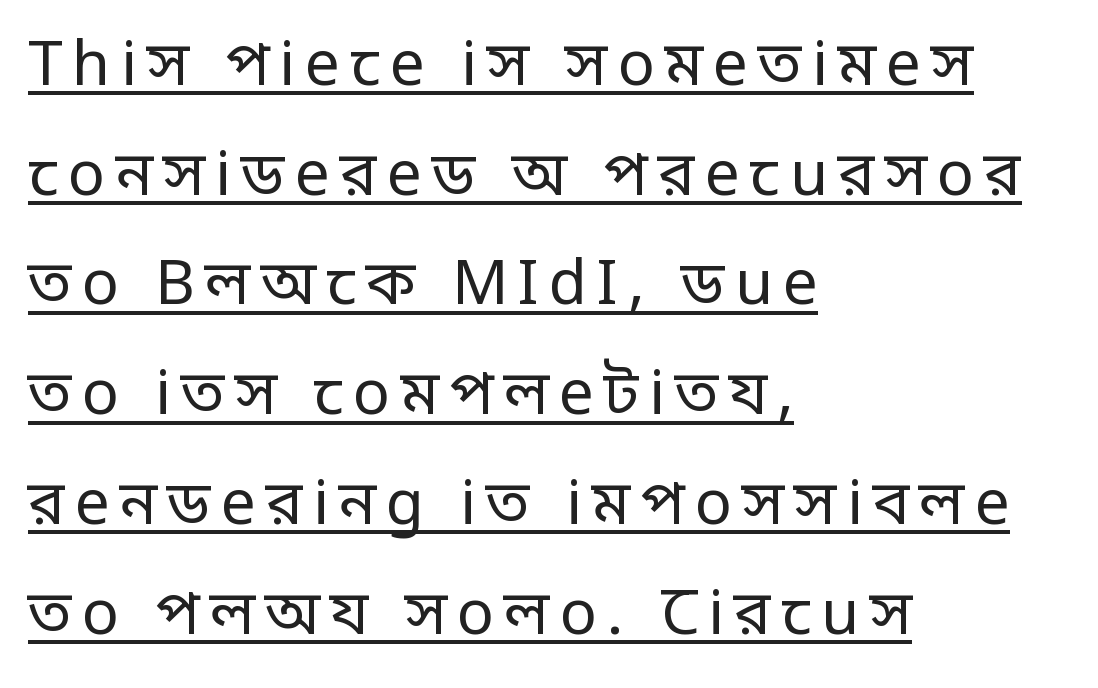
The image shows 62 px regular-weight, condensed sans-serif type, upright; set left-aligned, line spacing 1.77x, underlined; low stroke contrast.
